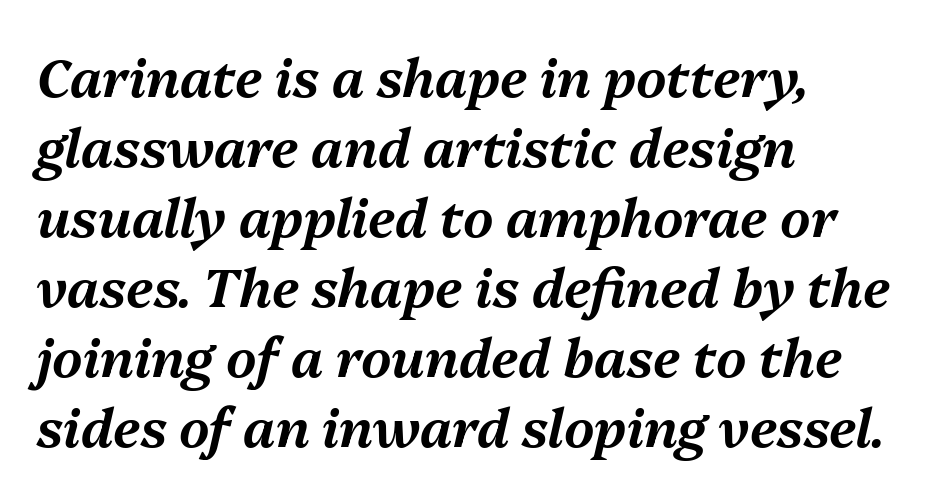
The rendering keeps characters at their native spacing. Varying glyph widths throughout — classic text-font behaviour. A typesetter would mark this as italic. A bare baseline throughout the passage. What's the leading like? Ordinary, nothing unusual.
